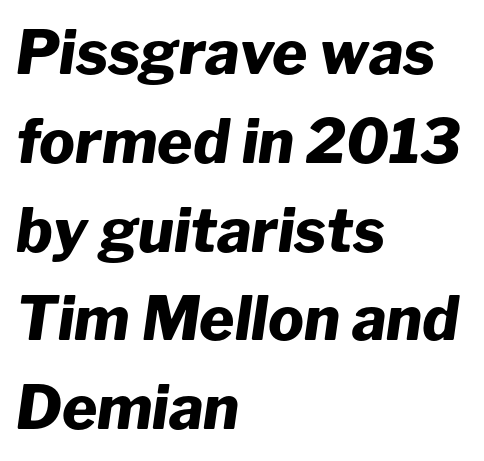
Q: Is the text bold? A: Yes.
Q: Is the text italic (slanted)? A: Yes, it leans right by about 8 degrees.
Q: Is the text underlined? A: No.
Q: How is the paragraph aligned? A: Left-aligned.
Q: Is the spacing between letters normal or unusually wide? A: Normal.
Q: Is the spacing between lines tight, normal or loose? A: Normal.
Q: Width (condensed, normal, or wide)? A: Normal.
Q: Stroke contrast? A: Low.
Q: x-height? A: Medium.
Q: Monospaced? A: No.
